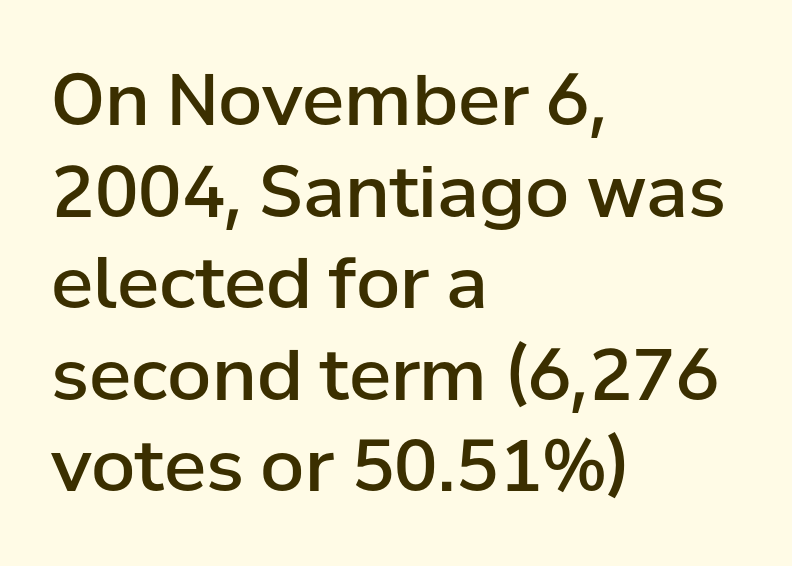
The image shows 71 px semibold sans-serif type, upright; set left-aligned, normal line spacing (1.29x), normal letter spacing, not underlined; low stroke contrast and a medium x-height.
